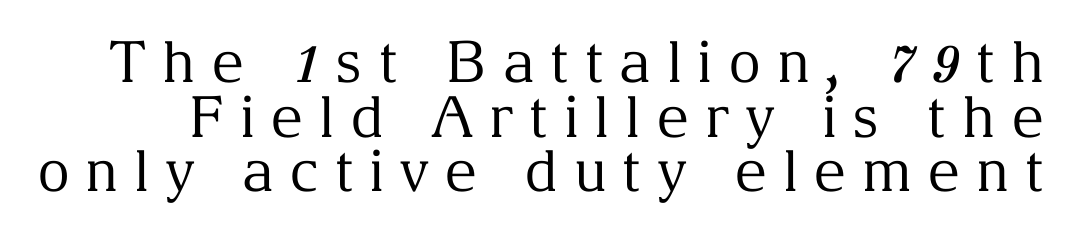
Q: Is the text bold? A: No.
Q: Is the text italic (slanted)? A: No, it is upright.
Q: Is the typeface a serif or a sans-serif typeface? A: Serif.
Q: Is the text underlined? A: No.
Q: Is the spacing between letters normal or unusually wide? A: Unusually wide.
Q: Is the spacing between lines tight, normal or loose? A: Tight.
Q: Width (condensed, normal, or wide)? A: Normal.
Q: Stroke contrast? A: Medium.
Q: x-height? A: Medium.
Q: Monospaced? A: No.
